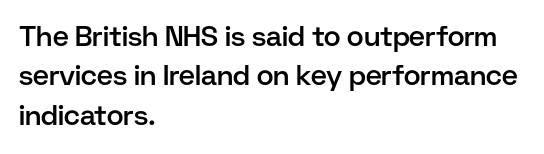
Q: Is the text bold? A: Semi-bold.
Q: Is the text italic (slanted)? A: No, it is upright.
Q: Is the typeface a serif or a sans-serif typeface? A: Sans-serif.
Q: Is the text underlined? A: No.
Q: How is the paragraph aligned? A: Left-aligned.
Q: Is the spacing between letters normal or unusually wide? A: Normal.
Q: Is the spacing between lines tight, normal or loose? A: Normal.
Q: Width (condensed, normal, or wide)? A: Normal.
Q: Stroke contrast? A: Low.
Q: x-height? A: Medium.
Q: Monospaced? A: No.
